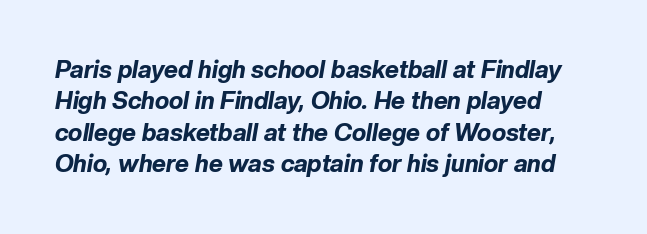
Q: Is the text bold? A: Yes.
Q: Is the text italic (slanted)? A: Yes, it leans right by about 10 degrees.
Q: Is the text underlined? A: No.
Q: Is the spacing between letters normal or unusually wide? A: Normal.
Q: Is the spacing between lines tight, normal or loose? A: Normal.
